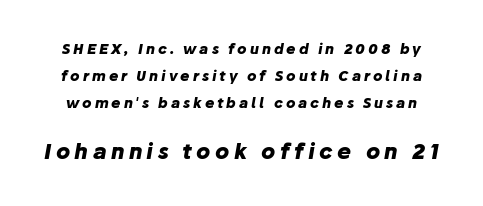
Rows of type keep a wide berth in the vertical direction. Every letter is thick-stroked: bold, no question. Quick note: italic. The gap between lines stays unmarked.
